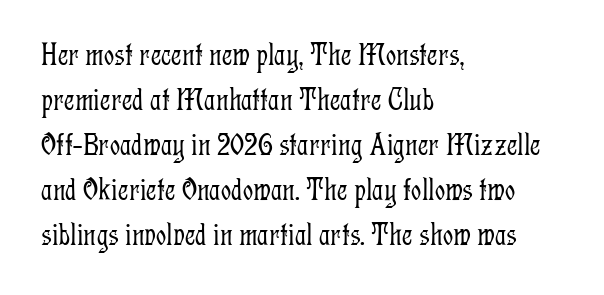
{"serif": "yes", "italic": "no", "bold": "no", "weight": "light", "width": "condensed", "stroke_contrast": "low", "x_height": "medium", "monospaced": "no", "underline": "no", "align": "left", "line_spacing": "normal", "line_spacing_ratio": 1.41, "letter_spacing": "normal", "letter_spacing_em": 0.0, "glyph_px": 32}
